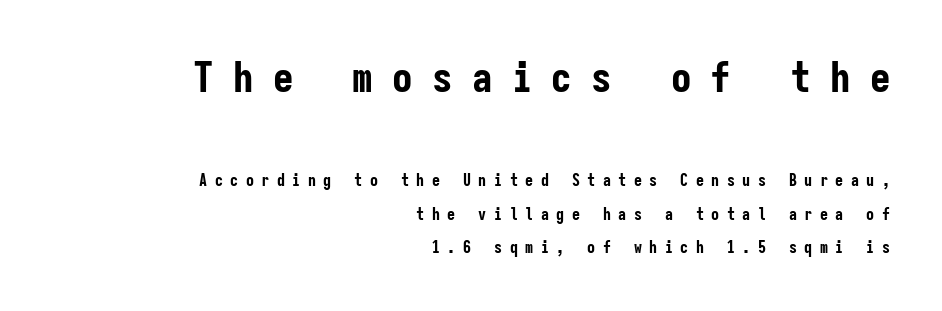
The rendering shrinks the type as you move from the upper chunk to the lower. Look at the bottom of the vertical strokes: they stop flat, with no serifs. Think of a typewriter: that constant character pitch is what you see here. The rendering uses a bold face; every stroke is thick and dark. Inter-character spacing is expanded well beyond the font's built-in metrics.
